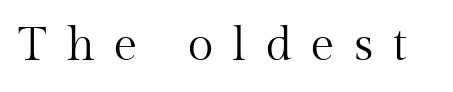
The image shows 47 px regular-weight serif type, upright; set unusually wide letter spacing (+0.41 em), not underlined; medium stroke contrast and a medium x-height.
